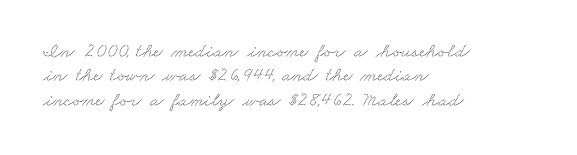
{"underline": "no", "align": "left", "line_spacing_ratio": 1.22, "letter_spacing": "normal", "letter_spacing_em": 0.0, "glyph_px": 20}
